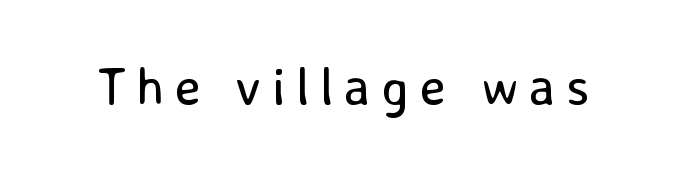
Unmarked baselines from the first word to the last. To sum up the face: it is a sans, with no serifs. Vertical stems look standard width or narrower in stroke. The letterforms stand isolated, each surrounded by extra space. Is this a fixed-width face? No — the glyphs have proportional, varying widths. Does the lettering tilt? It doesn't — this is upright.
